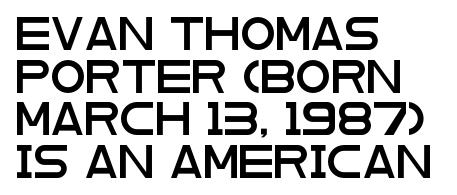
{"serif": "no", "italic": "no", "width": "wide", "stroke_contrast": "low", "x_height": "large", "monospaced": "no", "underline": "no", "align": "left", "line_spacing": "normal", "line_spacing_ratio": 1.33, "letter_spacing": "normal", "letter_spacing_em": 0.0, "glyph_px": 32}
